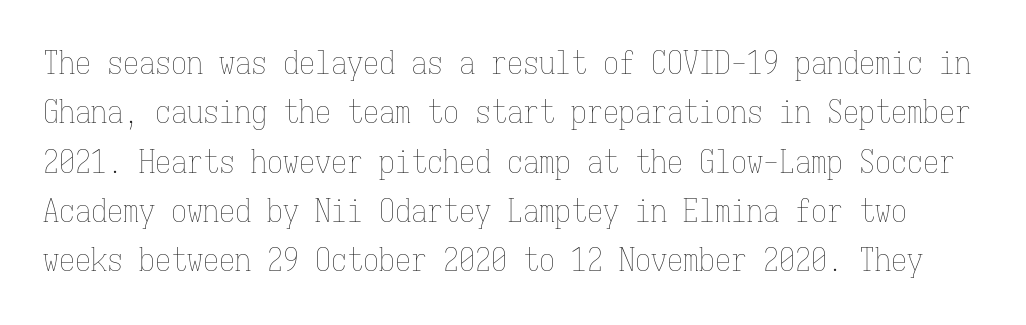
The image shows 32 px thin, condensed type, upright, monospaced; set normal line spacing (1.54x), normal letter spacing, not underlined; low stroke contrast and a medium x-height.
